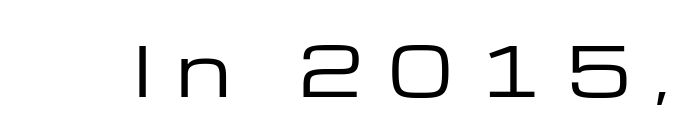
{"serif": "no", "italic": "no", "bold": "no", "weight": "regular", "width": "wide", "stroke_contrast": "low", "x_height": "medium", "monospaced": "no", "underline": "no", "letter_spacing": "wide", "letter_spacing_em": 0.36, "glyph_px": 68}
